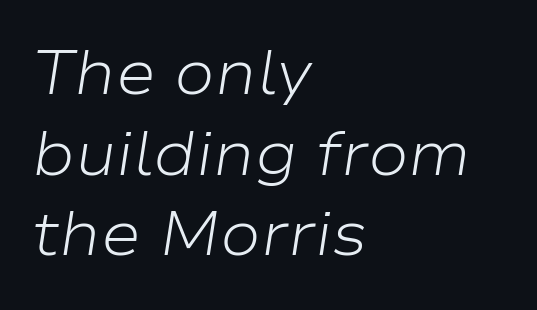
The image shows 61 px light, wide type, italic (leaning right); set left-aligned, normal line spacing (1.32x), normal letter spacing, not underlined; low stroke contrast and a medium x-height.
